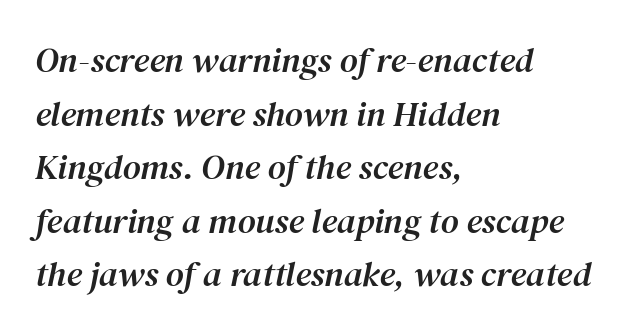
{"serif": "yes", "italic": "yes", "lean": "right", "slant_degrees": 12, "width": "normal", "stroke_contrast": "medium", "x_height": "medium", "monospaced": "no", "underline": "no", "align": "left", "line_spacing": "normal", "line_spacing_ratio": 1.53, "letter_spacing": "normal", "letter_spacing_em": 0.0, "glyph_px": 35}
